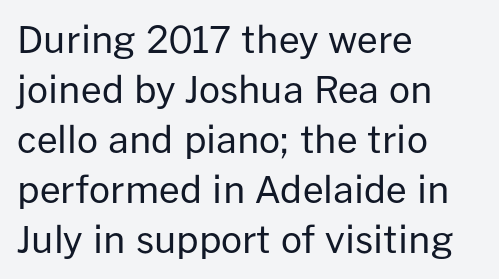
The image shows 37 px regular-weight sans-serif type, upright; set left-aligned, normal line spacing (1.35x), normal letter spacing, not underlined; low stroke contrast and a medium x-height.
